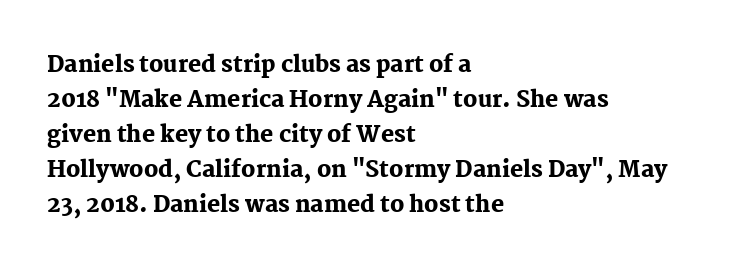
The image shows 22 px bold type, upright; set left-aligned, normal line spacing (1.59x), normal letter spacing, not underlined.
